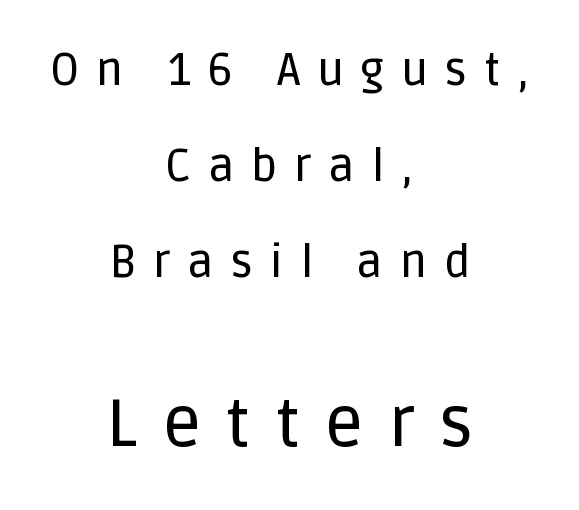
Q: Is the text italic (slanted)? A: No, it is upright.
Q: Is the typeface a serif or a sans-serif typeface? A: Sans-serif.
Q: Is the text underlined? A: No.
Q: How is the paragraph aligned? A: Centered.
Q: Is the spacing between letters normal or unusually wide? A: Unusually wide.
Q: Is the spacing between lines tight, normal or loose? A: Loose.
Q: Which block of text is set in a larger size, the first (top) or the second (bottom)? A: The second (bottom) one.
Q: Width (condensed, normal, or wide)? A: Normal.
Q: Stroke contrast? A: Low.
Q: x-height? A: Large.
Q: Monospaced? A: No.
